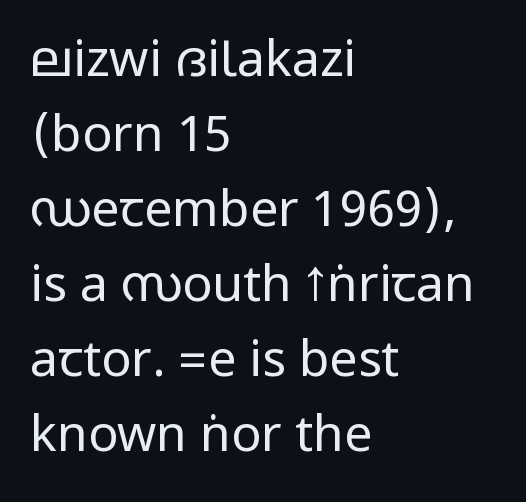
Q: Is the text bold? A: No.
Q: Is the text italic (slanted)? A: No, it is upright.
Q: Is the typeface a serif or a sans-serif typeface? A: Sans-serif.
Q: Is the text underlined? A: No.
Q: How is the paragraph aligned? A: Left-aligned.
Q: Is the spacing between letters normal or unusually wide? A: Normal.
Q: Is the spacing between lines tight, normal or loose? A: Normal.
Q: Width (condensed, normal, or wide)? A: Condensed.
Q: Stroke contrast? A: Low.
